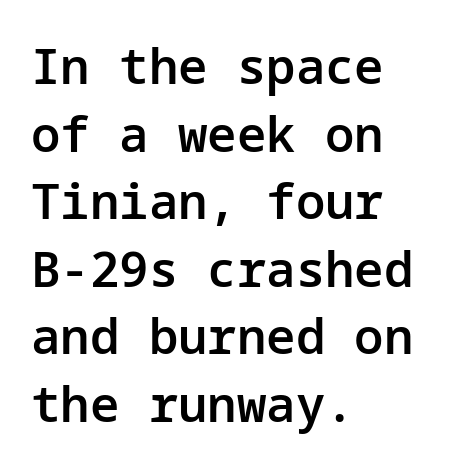
Q: Is the text bold? A: Semi-bold.
Q: Is the text italic (slanted)? A: No, it is upright.
Q: Is the typeface a serif or a sans-serif typeface? A: Sans-serif.
Q: Is the text underlined? A: No.
Q: How is the paragraph aligned? A: Left-aligned.
Q: Is the spacing between letters normal or unusually wide? A: Normal.
Q: Is the spacing between lines tight, normal or loose? A: Normal.
Q: Width (condensed, normal, or wide)? A: Normal.
Q: Stroke contrast? A: Low.
Q: x-height? A: Medium.
